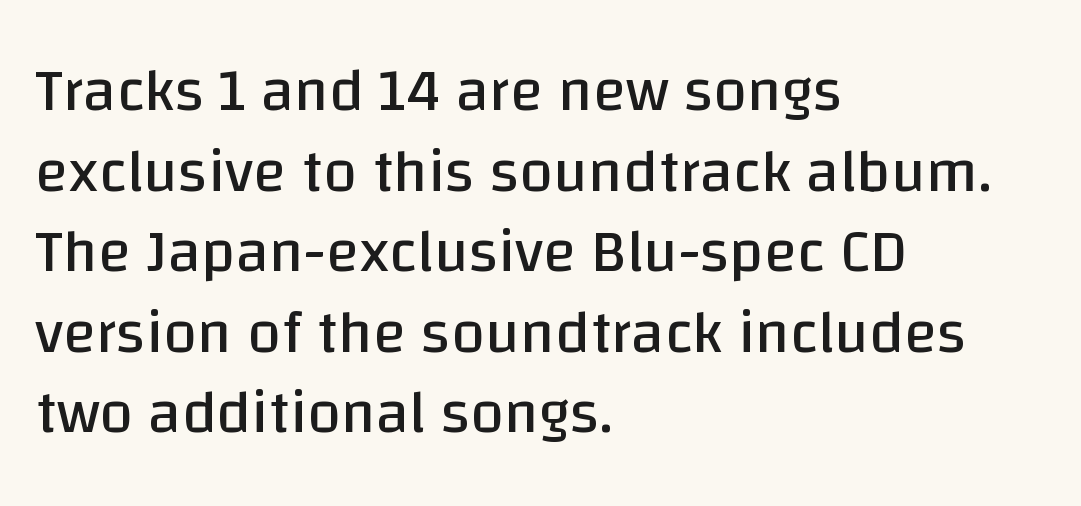
{"serif": "no", "italic": "no", "bold": "no", "weight": "regular", "width": "normal", "stroke_contrast": "low", "x_height": "large", "monospaced": "no", "underline": "no", "align": "left", "line_spacing": "normal", "line_spacing_ratio": 1.32, "letter_spacing": "normal", "letter_spacing_em": 0.0, "glyph_px": 61}
